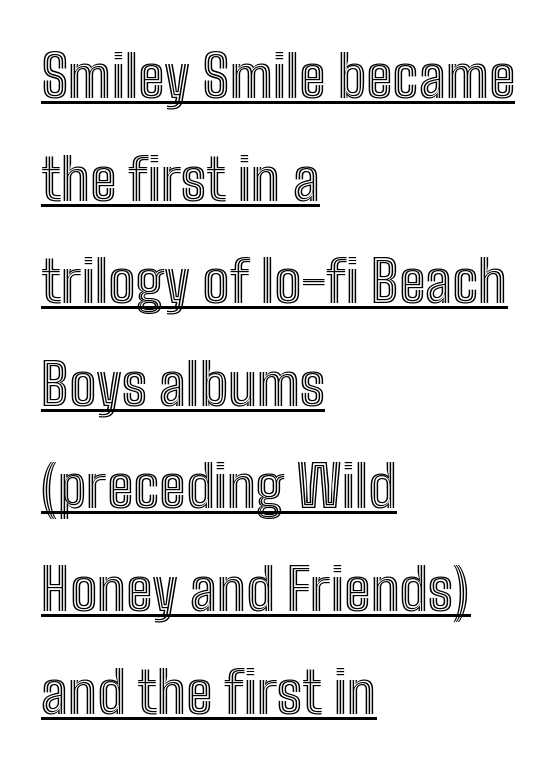
The image shows 57 px condensed type, upright; set left-aligned, line spacing 1.8x, normal letter spacing, underlined; a medium x-height.
